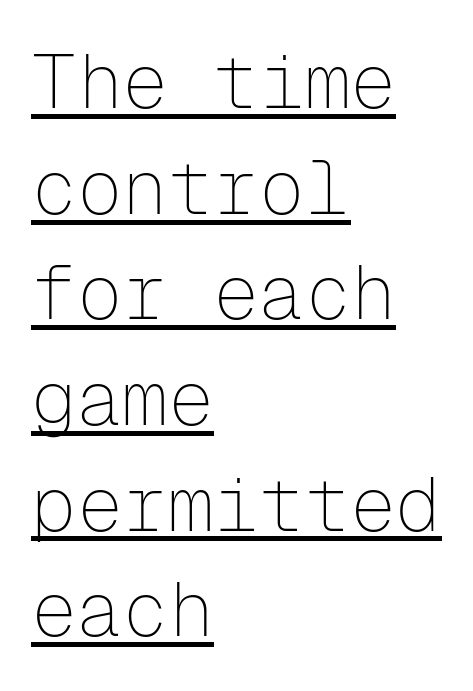
{"serif": "no", "italic": "no", "bold": "no", "weight": "thin", "width": "normal", "stroke_contrast": "low", "x_height": "medium", "monospaced": "yes", "underline": "yes", "align": "left", "line_spacing": "normal", "line_spacing_ratio": 1.39, "letter_spacing": "normal", "letter_spacing_em": 0.0, "glyph_px": 76}
